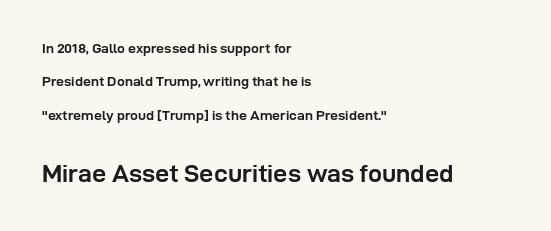
Spacing between characters is what you'd get straight out of the box. The font is running at its bold setting. Underline: absent. In this sample the second text group is rendered at the bigger scale.
